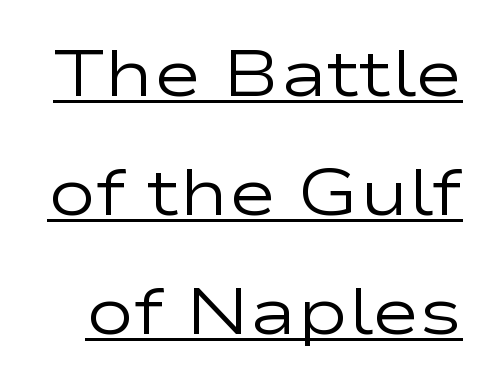
The image shows 65 px regular-weight, wide sans-serif type, upright; set line spacing 1.83x, normal letter spacing, underlined; low stroke contrast and a medium x-height.
